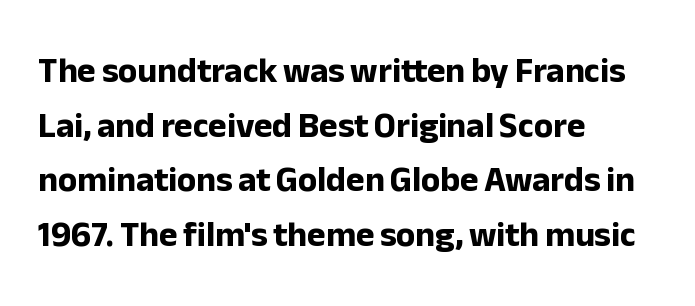
Q: Is the text bold? A: Yes.
Q: Is the text italic (slanted)? A: No, it is upright.
Q: Is the typeface a serif or a sans-serif typeface? A: Sans-serif.
Q: Is the text underlined? A: No.
Q: How is the paragraph aligned? A: Left-aligned.
Q: Is the spacing between letters normal or unusually wide? A: Normal.
Q: Is the spacing between lines tight, normal or loose? A: Normal.
Q: Width (condensed, normal, or wide)? A: Normal.
Q: Stroke contrast? A: Low.
Q: x-height? A: Medium.
Q: Monospaced? A: No.
